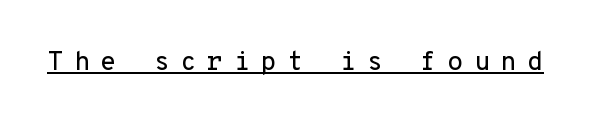
Q: Is the text italic (slanted)? A: No, it is upright.
Q: Is the text underlined? A: Yes.
Q: Is the spacing between letters normal or unusually wide? A: Unusually wide.
